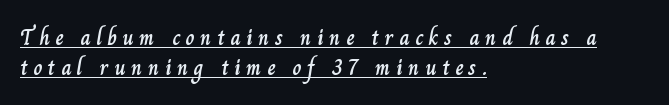
The image shows 22 px text type; set left-aligned, normal line spacing (1.36x), unusually wide letter spacing (+0.25 em), underlined.
